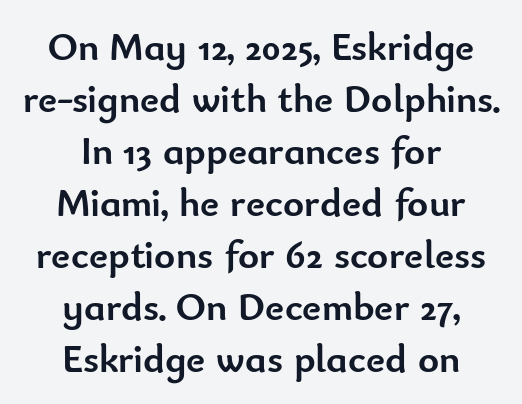
{"serif": "no", "italic": "no", "bold": "yes", "weight": "semibold", "width": "normal", "stroke_contrast": "low", "x_height": "small", "monospaced": "no", "underline": "no", "align": "center", "line_spacing": "normal", "line_spacing_ratio": 1.3, "letter_spacing": "normal", "letter_spacing_em": 0.0, "glyph_px": 40}
